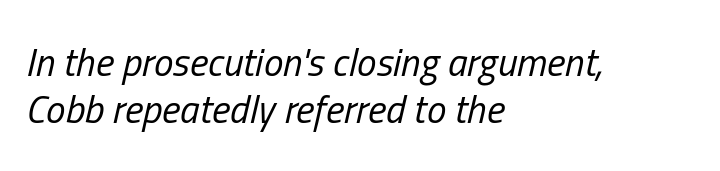
Stems here are at most as thick as an everyday book face. Here the designer chose a conventional face with non-uniform glyph widths. Observe the lean: these are italic letterforms. Each word holds together tightly as a unit, with standard inter-letter gaps. Horizontal alignment here is leftward, the default for most running prose. The gap between lines stays unmarked.
